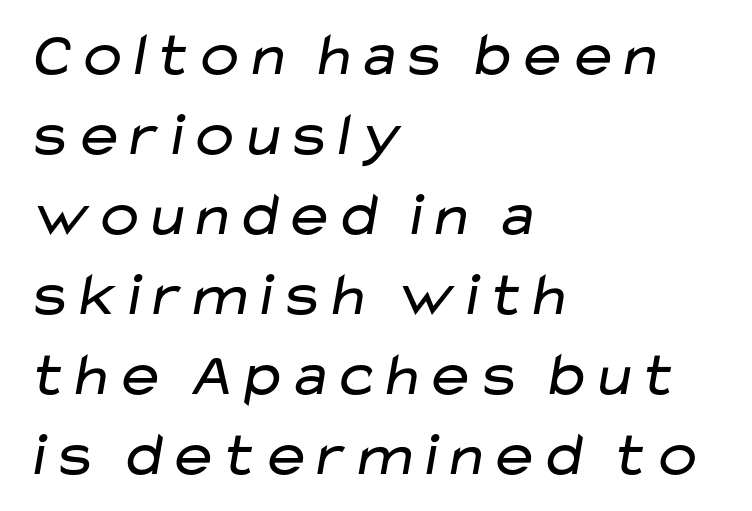
{"serif": "no", "bold": "no", "weight": "regular", "width": "wide", "stroke_contrast": "low", "x_height": "medium", "monospaced": "no", "underline": "no", "align": "left", "line_spacing": "normal", "line_spacing_ratio": 1.29, "letter_spacing": "normal", "letter_spacing_em": 0.0, "glyph_px": 62}
